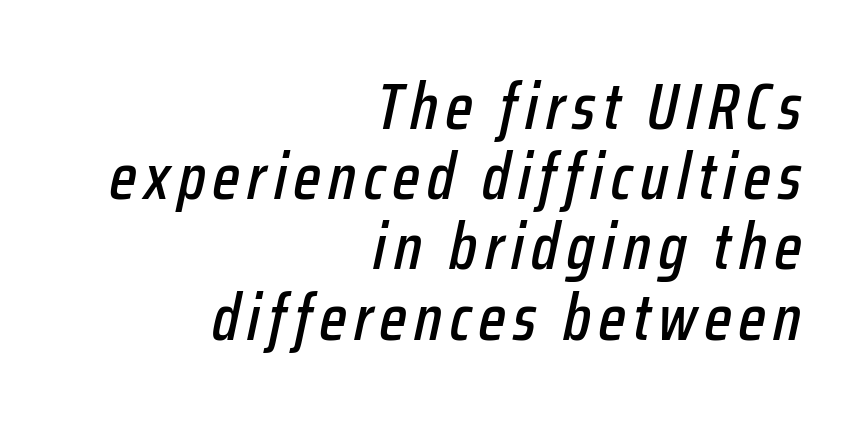
Q: Is the text italic (slanted)? A: Yes, it leans right by about 12 degrees.
Q: Is the text underlined? A: No.
Q: How is the paragraph aligned? A: Right-aligned.
Q: Is the spacing between lines tight, normal or loose? A: Tight.
Q: Width (condensed, normal, or wide)? A: Condensed.
Q: Stroke contrast? A: Low.
Q: x-height? A: Medium.
Q: Monospaced? A: No.
